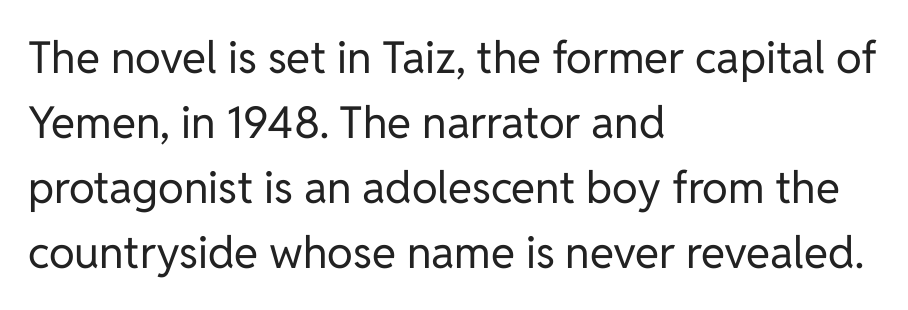
{"serif": "no", "italic": "no", "bold": "no", "weight": "regular", "width": "normal", "stroke_contrast": "low", "x_height": "medium", "monospaced": "no", "underline": "no", "align": "left", "line_spacing": "normal", "line_spacing_ratio": 1.48, "letter_spacing": "normal", "letter_spacing_em": 0.0, "glyph_px": 44}
